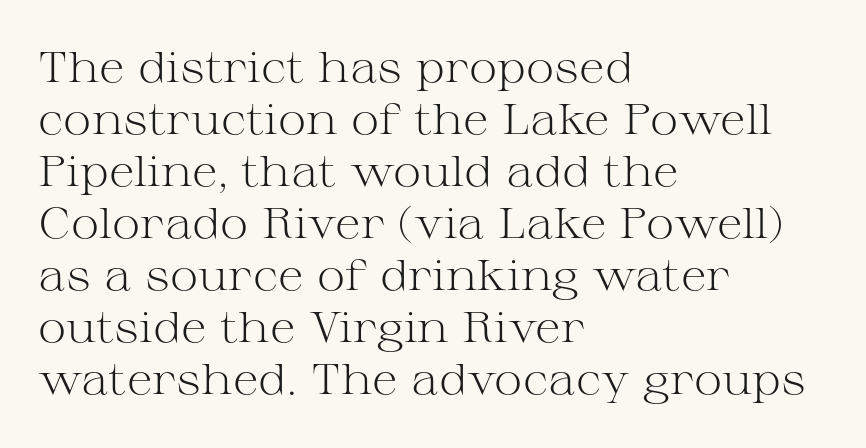
Q: Is the text bold? A: No.
Q: Is the text italic (slanted)? A: No, it is upright.
Q: Is the typeface a serif or a sans-serif typeface? A: Serif.
Q: Is the text underlined? A: No.
Q: How is the paragraph aligned? A: Left-aligned.
Q: Is the spacing between letters normal or unusually wide? A: Normal.
Q: Width (condensed, normal, or wide)? A: Wide.
Q: Stroke contrast? A: Medium.
Q: x-height? A: Medium.
Q: Monospaced? A: No.
